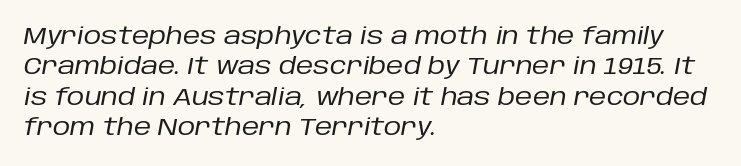
It's the slanting kind of type. Underline: absent. Is the stroke heavy? The answer is a plain regular-or-lighter. The lines are quadded left. This sample uses plain, unmodified letter spacing.
